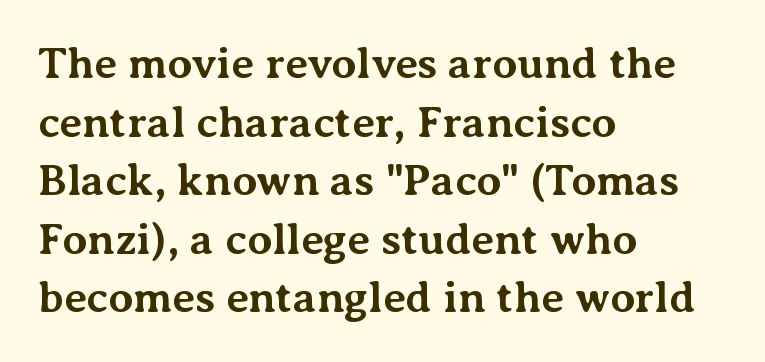
{"serif": "yes", "italic": "no", "bold": "yes", "weight": "bold", "width": "normal", "stroke_contrast": "medium", "x_height": "medium", "monospaced": "no", "underline": "no", "align": "left", "line_spacing": "normal", "line_spacing_ratio": 1.33, "letter_spacing": "normal", "letter_spacing_em": 0.0, "glyph_px": 44}
